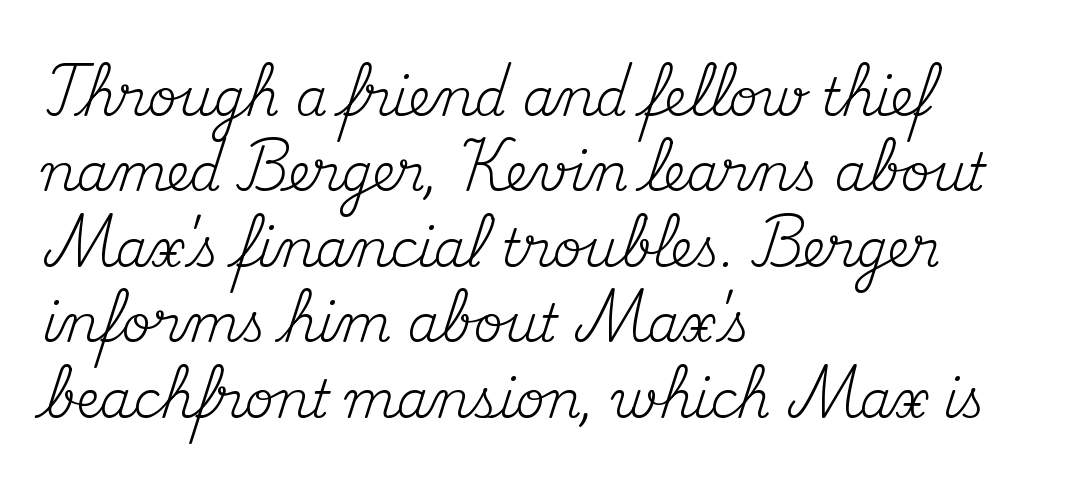
The image shows 51 px regular-weight serif type; set left-aligned, normal line spacing (1.48x), normal letter spacing, not underlined; medium stroke contrast and a small x-height.
